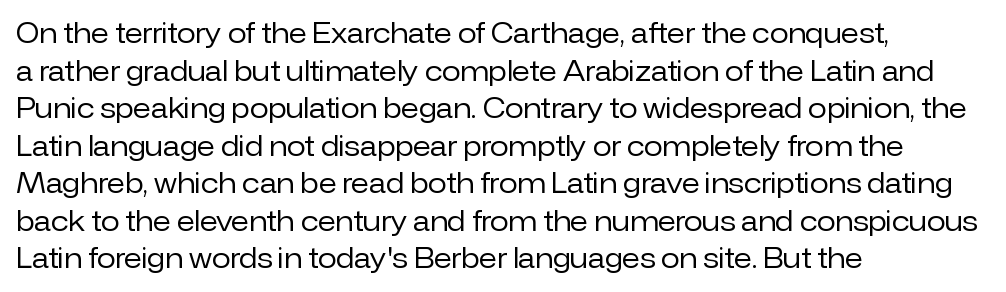
The image shows 27 px text type, upright; set left-aligned, normal line spacing (1.39x), normal letter spacing, not underlined.
